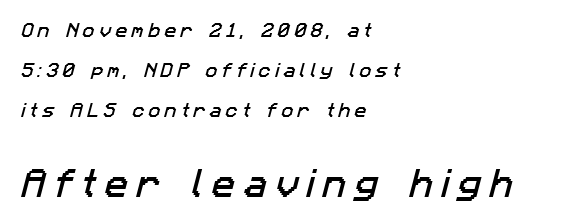
Q: Is the typeface a serif or a sans-serif typeface? A: Sans-serif.
Q: Is the text underlined? A: No.
Q: How is the paragraph aligned? A: Left-aligned.
Q: Is the spacing between letters normal or unusually wide? A: Unusually wide.
Q: Is the spacing between lines tight, normal or loose? A: Loose.
Q: Which block of text is set in a larger size, the first (top) or the second (bottom)? A: The second (bottom) one.
Q: Width (condensed, normal, or wide)? A: Normal.
Q: Stroke contrast? A: Low.
Q: x-height? A: Medium.
Q: Monospaced? A: No.
